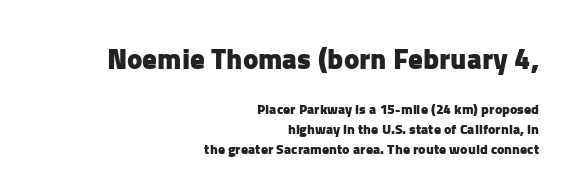
The image shows 29 px heavy sans-serif type, upright; set right-aligned, normal line spacing (1.42x), normal letter spacing, not underlined; the first (top) block is 2.07x larger; low stroke contrast and a medium x-height.
